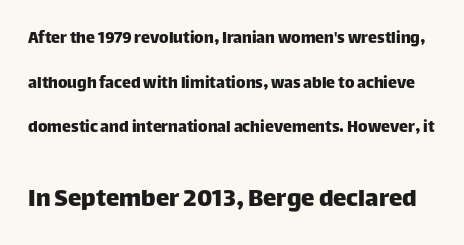
Size contrast runs from small at the top to large at the bottom. Students, observe: this is what heavily led, spacious text looks like. Tracking value appears to be zero — textbook default spacing. The strip under each line holds only bare page. The type sits square on the baseline with zero lean.
